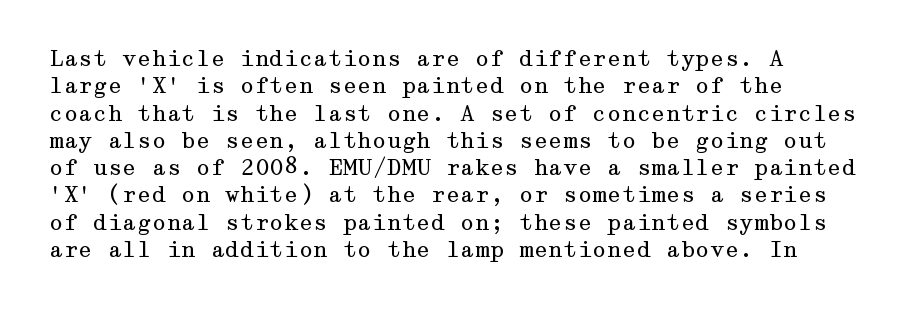
{"italic": "no", "bold": "no", "underline": "no", "line_spacing": "normal", "line_spacing_ratio": 1.3, "letter_spacing": "normal", "letter_spacing_em": 0.0, "glyph_px": 21}
